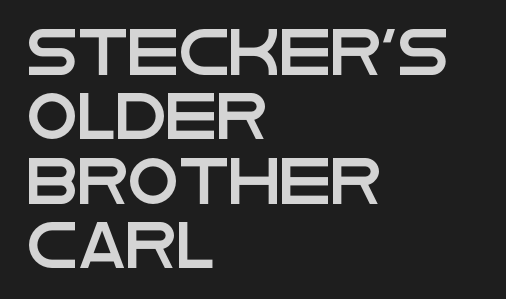
{"serif": "no", "italic": "no", "width": "wide", "stroke_contrast": "low", "x_height": "large", "monospaced": "no", "underline": "no", "align": "left", "line_spacing": "normal", "line_spacing_ratio": 1.4, "letter_spacing": "normal", "letter_spacing_em": 0.0, "glyph_px": 46}
